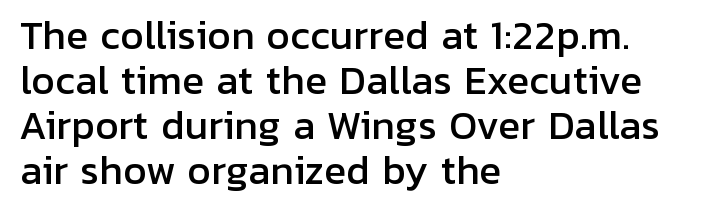
These lines are rendered in a variable-pitch font. Examine the stroke ends and you'll find no serifs. The gaps between neighbouring characters are ordinary and unremarkable. In terms of posture, this sample is upright.
